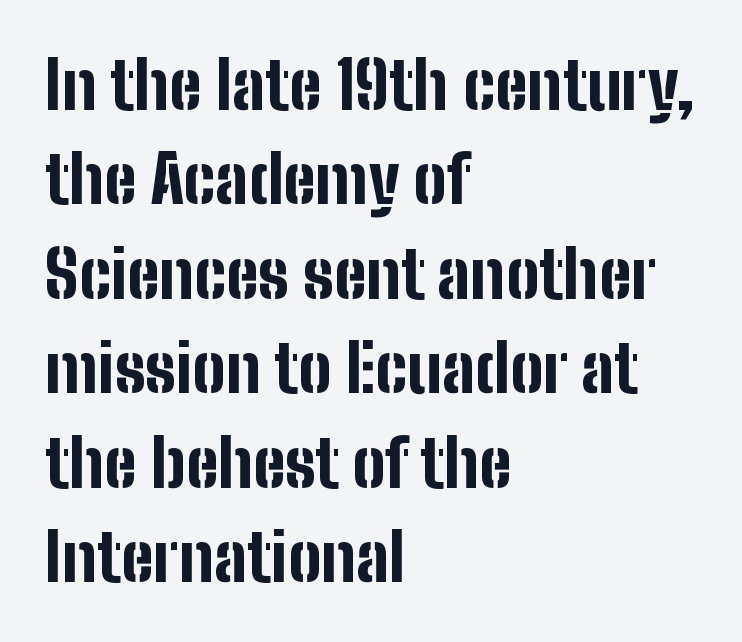
Q: Is the text bold? A: Yes.
Q: Is the text italic (slanted)? A: No, it is upright.
Q: Is the typeface a serif or a sans-serif typeface? A: Sans-serif.
Q: Is the text underlined? A: No.
Q: How is the paragraph aligned? A: Left-aligned.
Q: Is the spacing between letters normal or unusually wide? A: Normal.
Q: Is the spacing between lines tight, normal or loose? A: Normal.
Q: Width (condensed, normal, or wide)? A: Condensed.
Q: Stroke contrast? A: Low.
Q: x-height? A: Medium.
Q: Monospaced? A: No.
